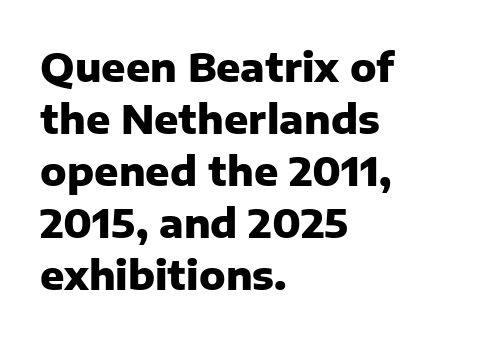
Q: Is the text bold? A: Yes.
Q: Is the text italic (slanted)? A: No, it is upright.
Q: Is the typeface a serif or a sans-serif typeface? A: Sans-serif.
Q: Is the text underlined? A: No.
Q: How is the paragraph aligned? A: Left-aligned.
Q: Is the spacing between letters normal or unusually wide? A: Normal.
Q: Is the spacing between lines tight, normal or loose? A: Normal.
Q: Width (condensed, normal, or wide)? A: Normal.
Q: Stroke contrast? A: Low.
Q: x-height? A: Medium.
Q: Monospaced? A: No.
